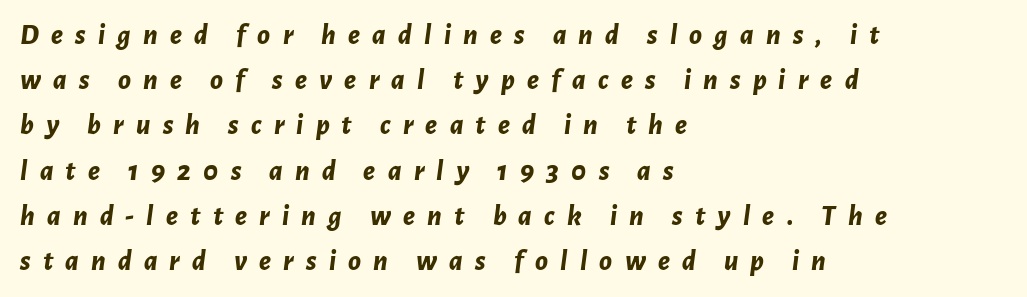
Q: Is the text bold? A: Yes.
Q: Is the text italic (slanted)? A: Yes, it leans right by about 7 degrees.
Q: Is the text underlined? A: No.
Q: How is the paragraph aligned? A: Left-aligned.
Q: Is the spacing between letters normal or unusually wide? A: Unusually wide.
Q: Is the spacing between lines tight, normal or loose? A: Normal.
Q: Width (condensed, normal, or wide)? A: Normal.
Q: Stroke contrast? A: Low.
Q: x-height? A: Medium.
Q: Monospaced? A: No.
